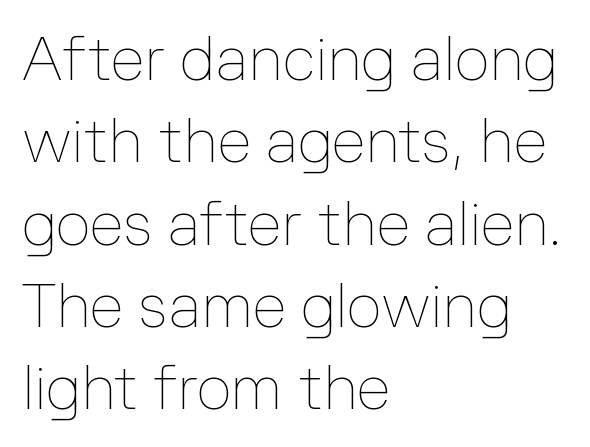
Q: Is the text bold? A: No.
Q: Is the text italic (slanted)? A: No, it is upright.
Q: Is the text underlined? A: No.
Q: How is the paragraph aligned? A: Left-aligned.
Q: Is the spacing between letters normal or unusually wide? A: Normal.
Q: Is the spacing between lines tight, normal or loose? A: Normal.
Q: Width (condensed, normal, or wide)? A: Normal.
Q: Stroke contrast? A: Low.
Q: x-height? A: Medium.
Q: Monospaced? A: No.
